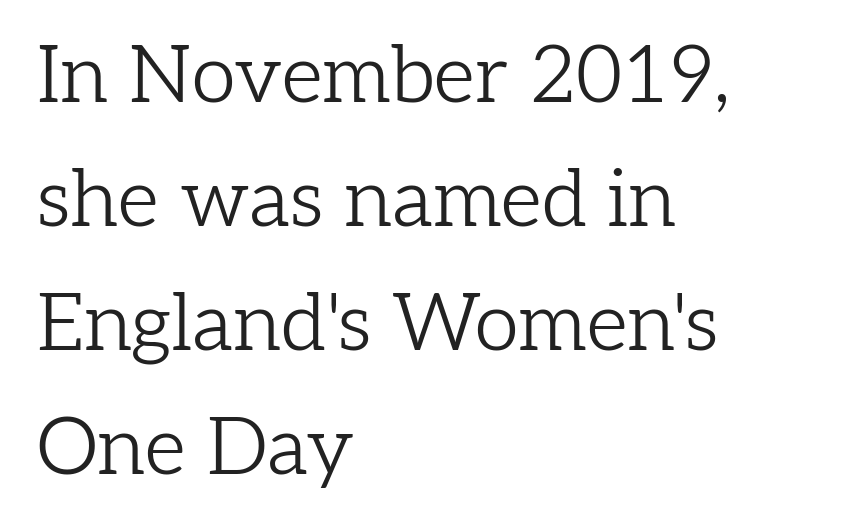
Where is the straight margin? On the left. Bold? No — there's no thickening of the strokes. Rule under the text: the space is simply empty. Nope, not italic — everything's standing straight. The type is set solid horizontally, with unmodified tracking.
